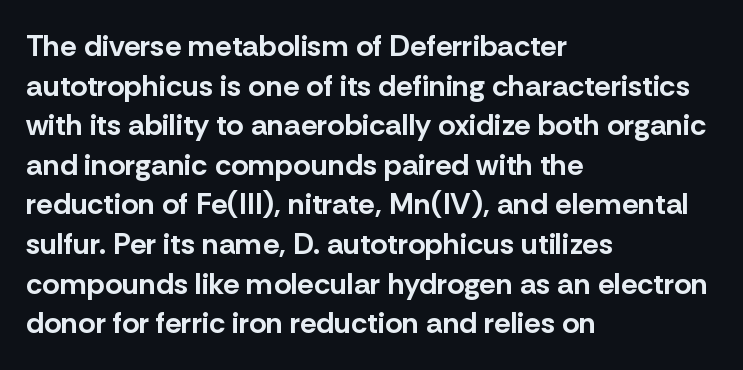
Plenty of ink on the page — the face is bold. The letters stand straight up with perfectly vertical stems. The letters carry no serifs — their stems end cleanly without finishing strokes. Is the letter spacing exaggerated? No — it looks like the ordinary default. Line spacing here is normal.
